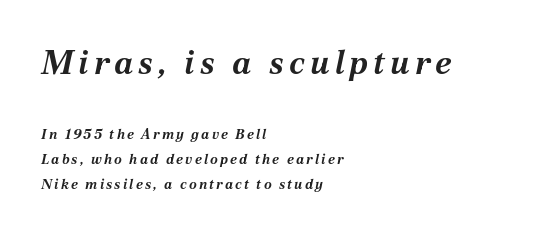
{"italic": "yes", "lean": "right", "slant_degrees": 12, "bold": "yes", "weight": "bold", "width": "normal", "stroke_contrast": "medium", "x_height": "medium", "monospaced": "no", "underline": "no", "align": "left", "line_spacing_ratio": 1.76, "larger_block": "first", "size_ratio": 2.36, "glyph_px": 33}
